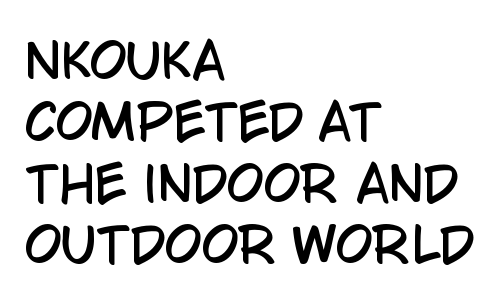
The image shows 48 px condensed sans-serif type, upright; set left-aligned, normal line spacing (1.28x), normal letter spacing, not underlined; low stroke contrast and a large x-height.
